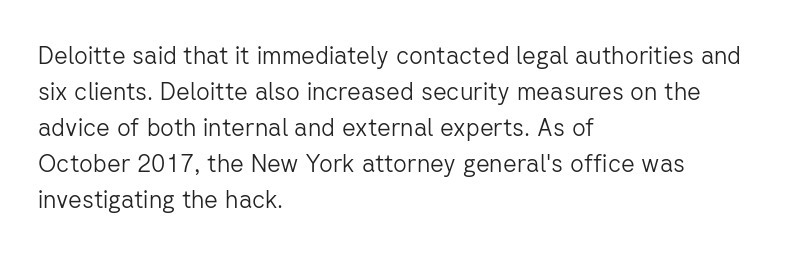
The image shows 24 px text type, upright; set left-aligned, normal line spacing (1.5x), normal letter spacing, not underlined.
